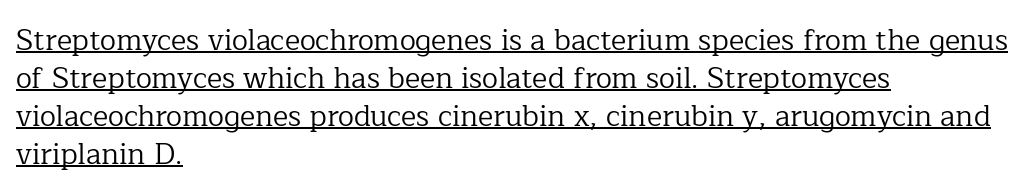
When letters stand straight like this, we call the style roman or upright. One glance says typical: line gaps are just what's usual. Note the varied advance widths — an 'i' is clearly narrower than an 'm'. The font family rendered here belongs to the serif group. The compositor pushed each line to the left boundary.
